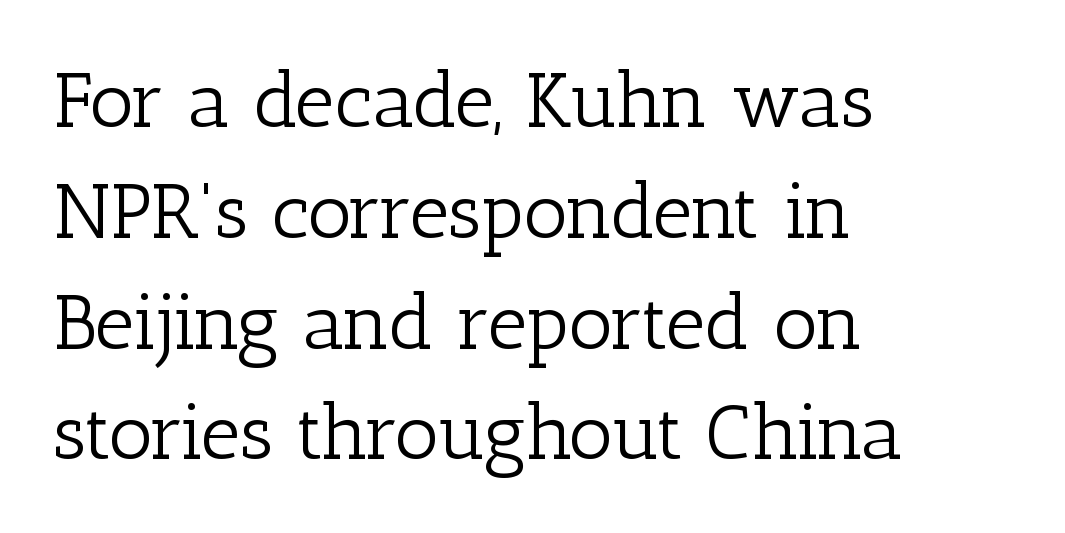
Q: Is the text bold? A: No.
Q: Is the text italic (slanted)? A: No, it is upright.
Q: Is the typeface a serif or a sans-serif typeface? A: Serif.
Q: Is the text underlined? A: No.
Q: How is the paragraph aligned? A: Left-aligned.
Q: Is the spacing between letters normal or unusually wide? A: Normal.
Q: Is the spacing between lines tight, normal or loose? A: Normal.
Q: Width (condensed, normal, or wide)? A: Normal.
Q: Stroke contrast? A: Low.
Q: x-height? A: Medium.
Q: Monospaced? A: No.
